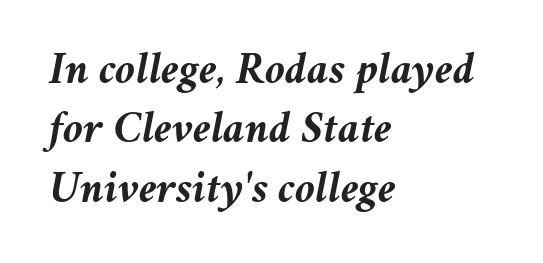
These lines sit exactly where default settings would place them. In terms of letterspacing, this is plain default setting. The area under the type is left untouched. Do the characters align in a grid? No, the font is proportional. Weight check: bold — yes, fully.
